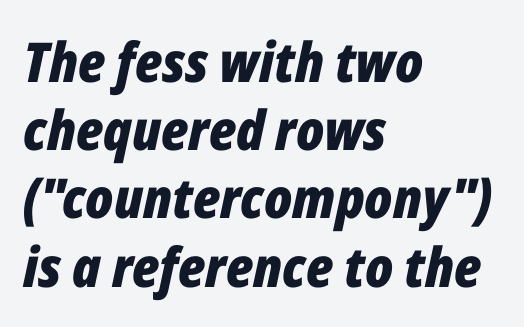
Teacher's note: observe the even left margin — that is flush-left alignment. Anything drawn beneath the words? Only blank space. Varying glyph widths throughout — classic text-font behaviour. Does the lettering tilt? It does — this is italic. The face used here is rendered with its standard letterfit.
